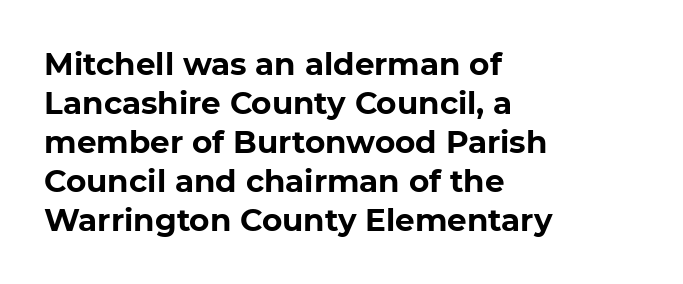
Q: Is the text bold? A: Yes.
Q: Is the text italic (slanted)? A: No, it is upright.
Q: Is the typeface a serif or a sans-serif typeface? A: Sans-serif.
Q: Is the text underlined? A: No.
Q: How is the paragraph aligned? A: Left-aligned.
Q: Is the spacing between letters normal or unusually wide? A: Normal.
Q: Is the spacing between lines tight, normal or loose? A: Normal.
Q: Width (condensed, normal, or wide)? A: Normal.
Q: Stroke contrast? A: Low.
Q: x-height? A: Medium.
Q: Monospaced? A: No.
